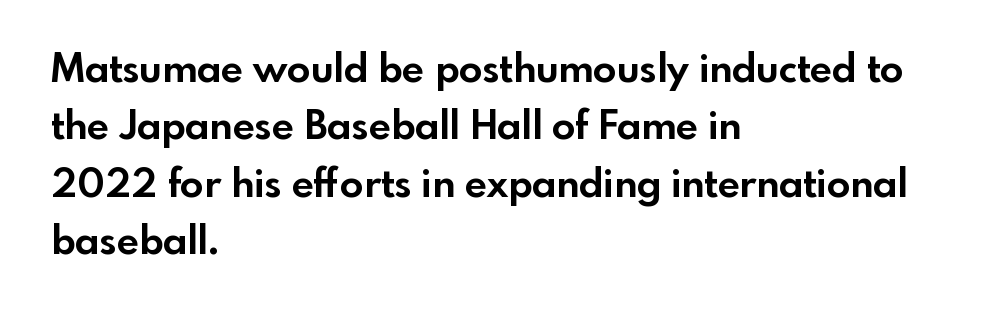
The image shows 39 px bold sans-serif type, upright; set left-aligned, normal line spacing (1.47x), normal letter spacing, not underlined; a small x-height.
